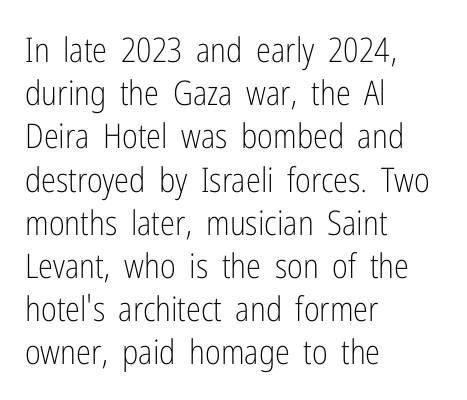
Honestly, the letter spacing is just normal — you wouldn't notice it. No feet cap the strokes, marking this as sans-serif type. Note the varied advance widths — an 'i' is clearly narrower than an 'm'. Glance below the letters and you will spot only blank space. Stems here are at most as thick as an everyday book face.
